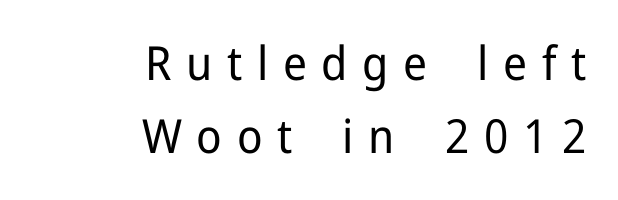
The image shows 47 px regular-weight sans-serif type, upright; set right-aligned, normal line spacing (1.56x), unusually wide letter spacing (+0.31 em), not underlined; low stroke contrast and a medium x-height.
